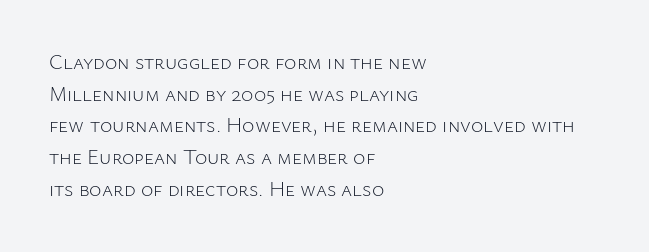
{"italic": "no", "bold": "no", "underline": "no", "align": "left", "line_spacing": "normal", "line_spacing_ratio": 1.51, "letter_spacing": "normal", "letter_spacing_em": 0.0, "glyph_px": 21}
